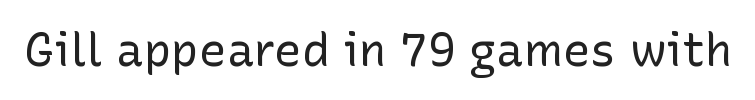
Nothing heavy about these letters — not bold at all. Rule under the text: the space is simply empty. Standard letterfit; no display-style spreading of the glyphs. The rendering uses natural spacing where letterforms have individual widths. You can tell from the bare stems that sans-serif type was used.
